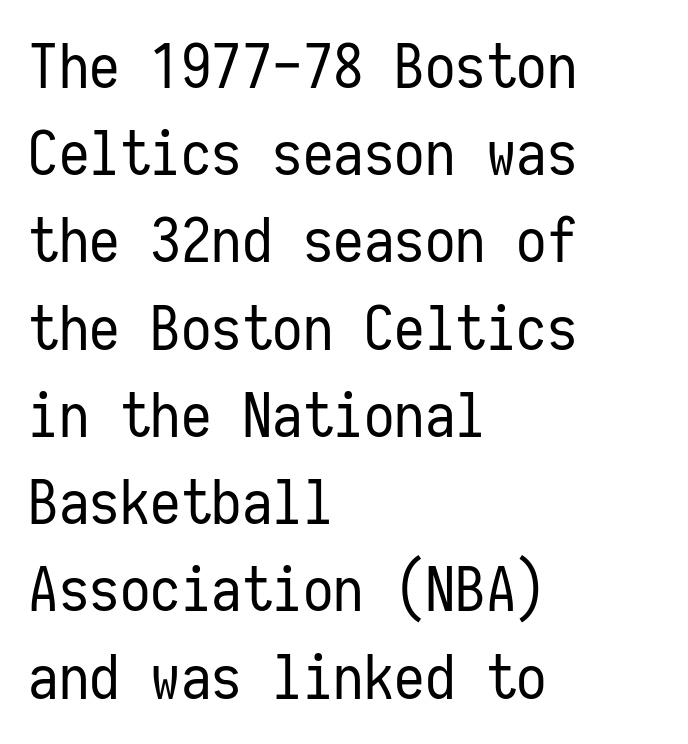
The weight would be labelled regular, book, light, or lighter still. You could call the tracking neutral — neither tight nor loose. These lines are set flush left with a ragged right edge. Each letter, wide or thin by design, is forced into the same width here. Successive baselines arrive at the customary interval.
